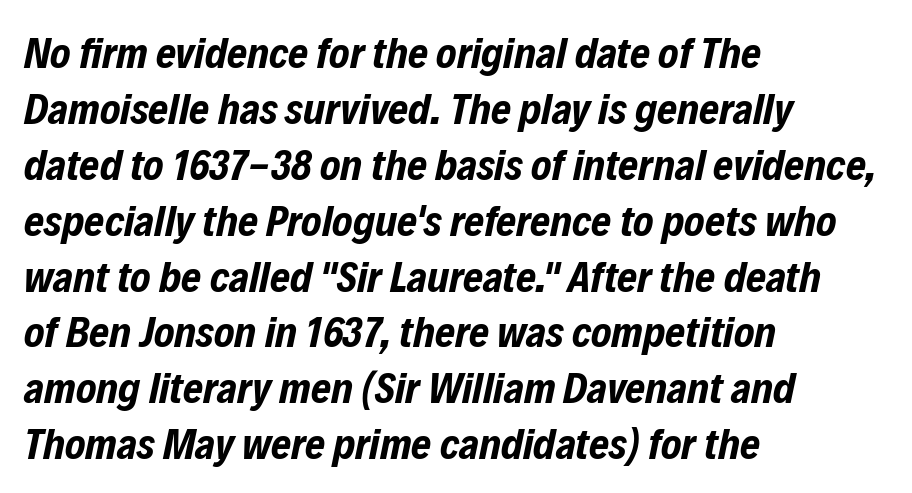
The image shows 43 px bold, condensed type, italic (leaning right); set left-aligned, normal line spacing (1.3x), normal letter spacing, not underlined; low stroke contrast and a medium x-height.
